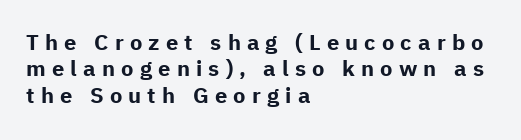
The image shows 22 px bold type, upright; set left-aligned, line spacing 1.2x, unusually wide letter spacing (+0.28 em), not underlined.
